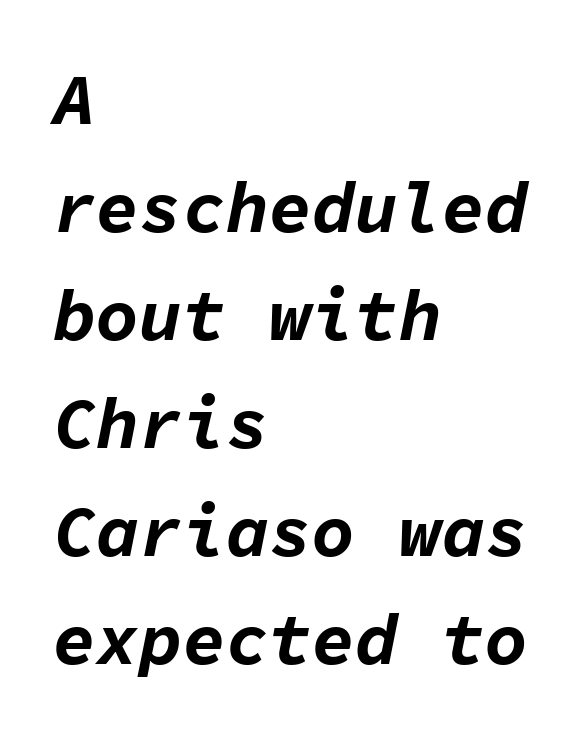
Q: Is the text bold? A: Yes.
Q: Is the text italic (slanted)? A: Yes, it leans right by about 11 degrees.
Q: Is the text underlined? A: No.
Q: How is the paragraph aligned? A: Left-aligned.
Q: Is the spacing between letters normal or unusually wide? A: Normal.
Q: Is the spacing between lines tight, normal or loose? A: Normal.
Q: Width (condensed, normal, or wide)? A: Normal.
Q: Stroke contrast? A: Low.
Q: x-height? A: Medium.
Q: Monospaced? A: Yes.
